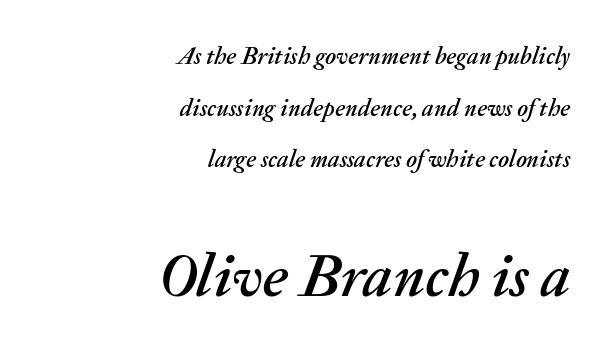
Q: Is the text italic (slanted)? A: Yes, it leans right by about 20 degrees.
Q: Is the text underlined? A: No.
Q: How is the paragraph aligned? A: Right-aligned.
Q: Is the spacing between letters normal or unusually wide? A: Normal.
Q: Is the spacing between lines tight, normal or loose? A: Loose.
Q: Which block of text is set in a larger size, the first (top) or the second (bottom)? A: The second (bottom) one.
Q: Width (condensed, normal, or wide)? A: Normal.
Q: Stroke contrast? A: Medium.
Q: x-height? A: Medium.
Q: Monospaced? A: No.
